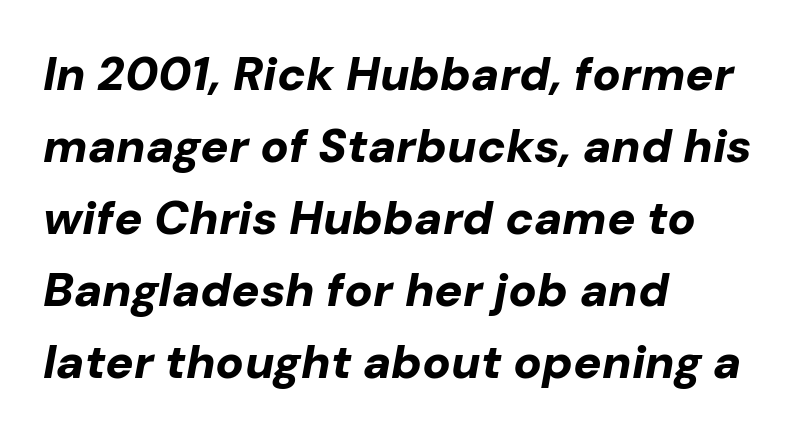
{"italic": "yes", "lean": "right", "slant_degrees": 10, "bold": "yes", "weight": "bold", "width": "normal", "stroke_contrast": "low", "x_height": "medium", "monospaced": "no", "underline": "no", "align": "left", "line_spacing": "normal", "line_spacing_ratio": 1.53, "letter_spacing": "normal", "letter_spacing_em": 0.0, "glyph_px": 47}
